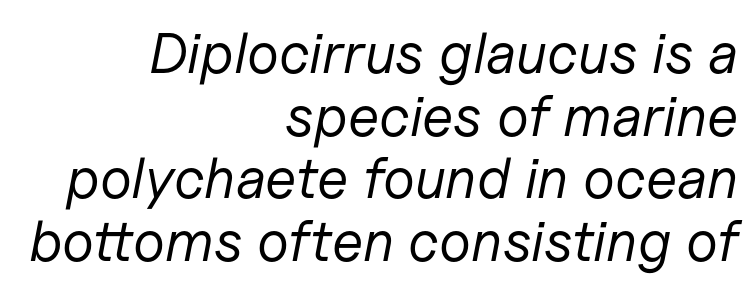
{"italic": "yes", "lean": "right", "slant_degrees": 11, "bold": "no", "weight": "regular", "width": "normal", "stroke_contrast": "low", "x_height": "medium", "monospaced": "no", "underline": "no", "align": "right", "line_spacing": "tight", "line_spacing_ratio": 1.1, "letter_spacing": "normal", "letter_spacing_em": 0.0, "glyph_px": 57}
